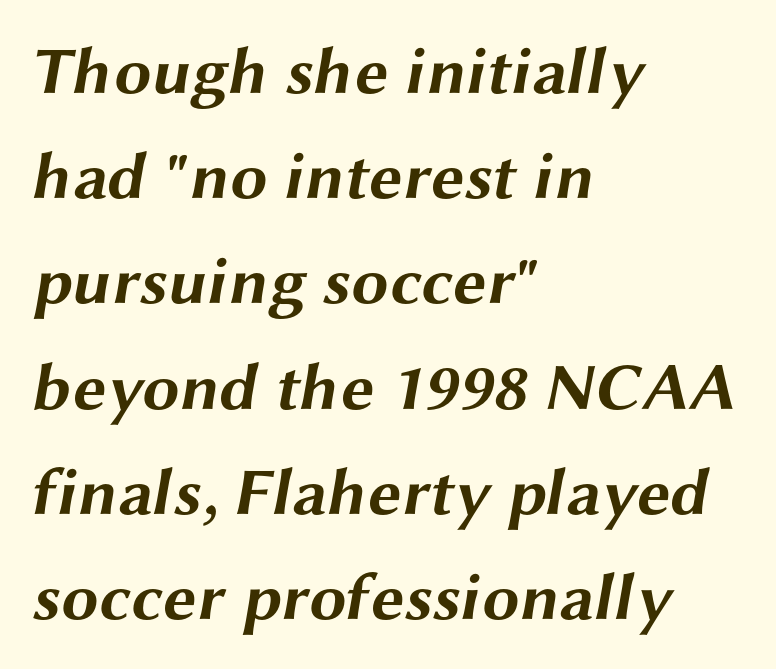
{"serif": "no", "bold": "yes", "weight": "bold", "width": "wide", "stroke_contrast": "medium", "x_height": "medium", "monospaced": "no", "underline": "no", "align": "left", "line_spacing": "normal", "line_spacing_ratio": 1.57, "letter_spacing": "normal", "letter_spacing_em": 0.0, "glyph_px": 67}
